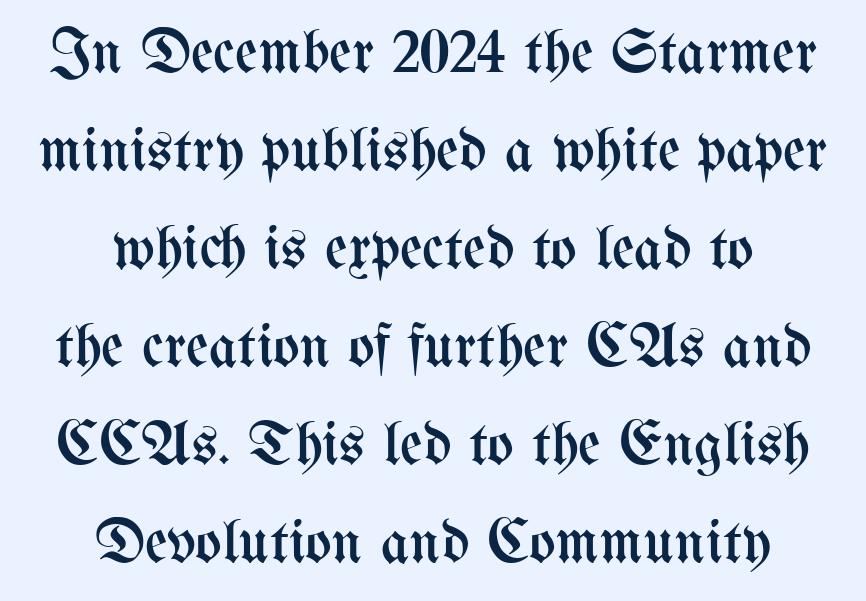
Q: Is the text bold? A: No.
Q: Is the text italic (slanted)? A: No, it is upright.
Q: Is the text underlined? A: No.
Q: How is the paragraph aligned? A: Centered.
Q: Is the spacing between letters normal or unusually wide? A: Normal.
Q: Is the spacing between lines tight, normal or loose? A: Normal.
Q: Width (condensed, normal, or wide)? A: Condensed.
Q: Stroke contrast? A: Medium.
Q: x-height? A: Medium.
Q: Monospaced? A: No.
